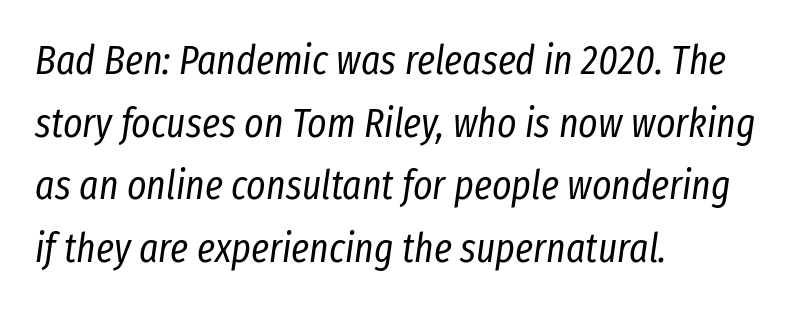
{"italic": "yes", "lean": "right", "slant_degrees": 8, "bold": "no", "weight": "regular", "width": "condensed", "stroke_contrast": "low", "x_height": "medium", "monospaced": "no", "underline": "no", "align": "left", "line_spacing": "normal", "line_spacing_ratio": 1.53, "letter_spacing": "normal", "letter_spacing_em": 0.0, "glyph_px": 41}
